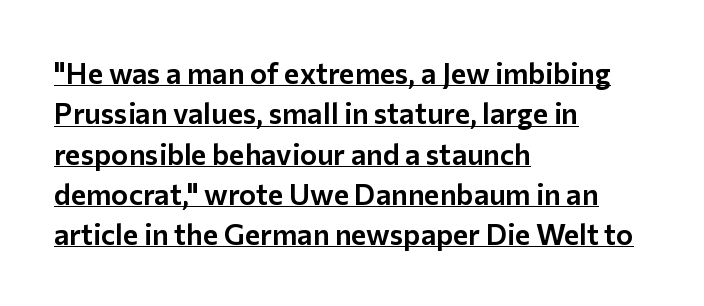
{"serif": "no", "italic": "no", "width": "normal", "stroke_contrast": "low", "x_height": "medium", "monospaced": "no", "underline": "yes", "align": "left", "line_spacing": "normal", "line_spacing_ratio": 1.39, "letter_spacing": "normal", "letter_spacing_em": 0.0, "glyph_px": 29}
